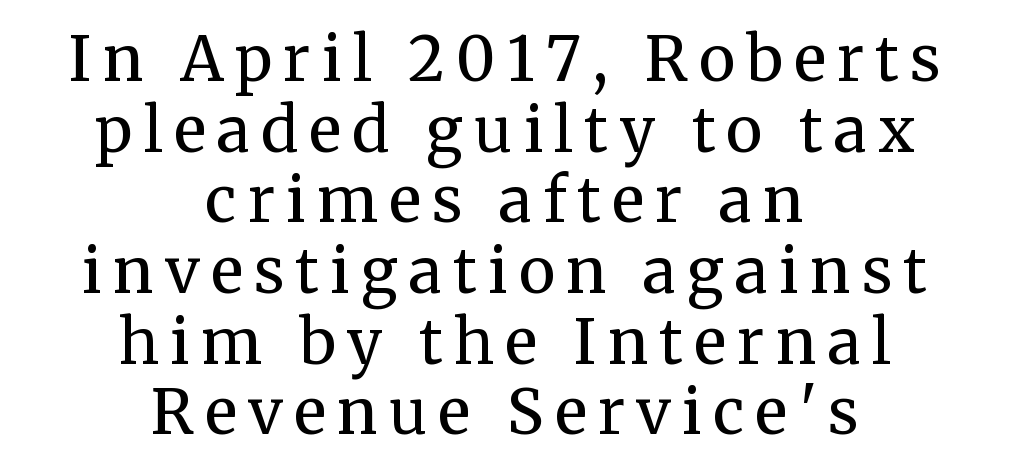
Think of a printed novel: that variable character pitch is what you see here. A typesetter would call this leading minimal, almost set solid. The gap between lines stays unmarked. Stroke terminals: seriffed. The weight would be labelled regular, book, light, or lighter still. Vertical strokes here are truly vertical.
